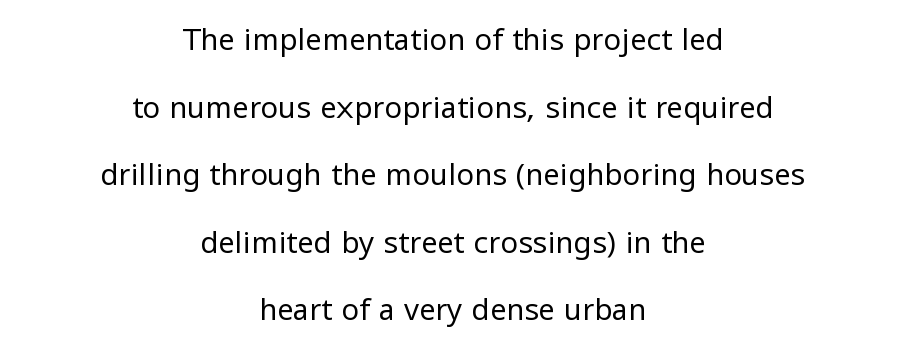
Varying glyph widths throughout — classic text-font behaviour. This is sans-serif lettering, the kind often seen on screens and signage. Which margin do the lines hug? Neither — every line sits in the middle. Think standard paragraph weight, or any step lighter than that. The space beneath each line is pristine and unruled.
